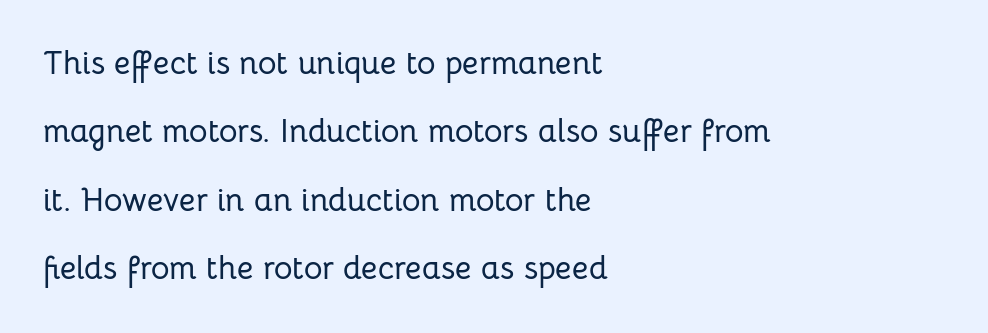
The image shows 32 px sans-serif type, upright; set left-aligned, loose line spacing (2.14x), normal letter spacing, not underlined; low stroke contrast and a medium x-height.
